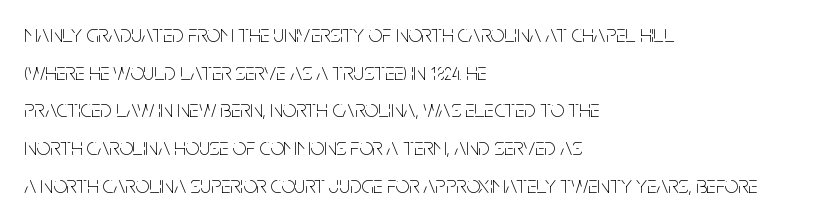
{"italic": "no", "bold": "no", "underline": "no", "align": "left", "line_spacing": "normal", "line_spacing_ratio": 1.57, "letter_spacing": "normal", "letter_spacing_em": 0.0, "glyph_px": 24}
